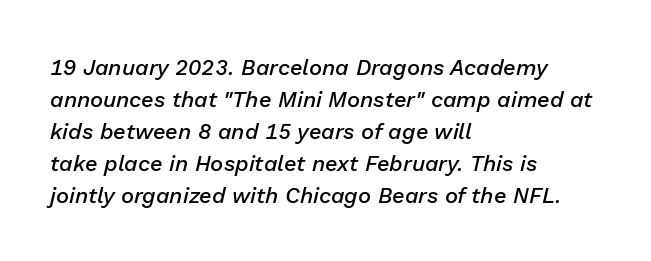
Rule under the text: the space is simply empty. Successive baselines arrive at the customary interval. Italic: yes, the glyphs are oblique. How heavy is the stroke? Medium-heavy — a semibold, shy of bold. The passage is arranged the way most books set body copy — flush left.
